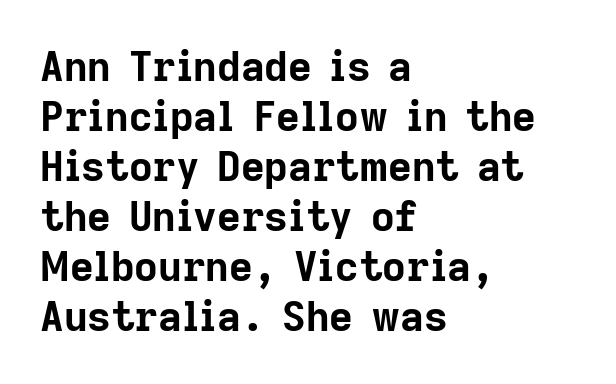
The image shows 41 px bold sans-serif type, upright; set left-aligned, line spacing 1.22x, normal letter spacing, not underlined; low stroke contrast and a medium x-height.
